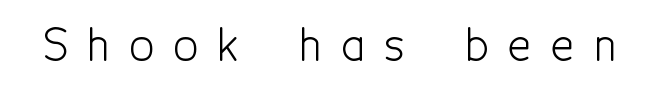
Proportional: the letters do not fall into vertical columns. The characters display no serif detailing; their extremities are plain. These lines were composed using upright roman letters. Unbolded letterforms with no extra heft.
